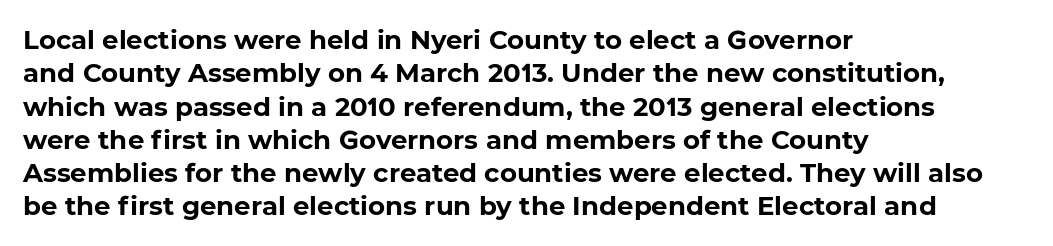
The image shows 26 px bold type; set left-aligned, normal line spacing (1.28x), normal letter spacing, not underlined.
